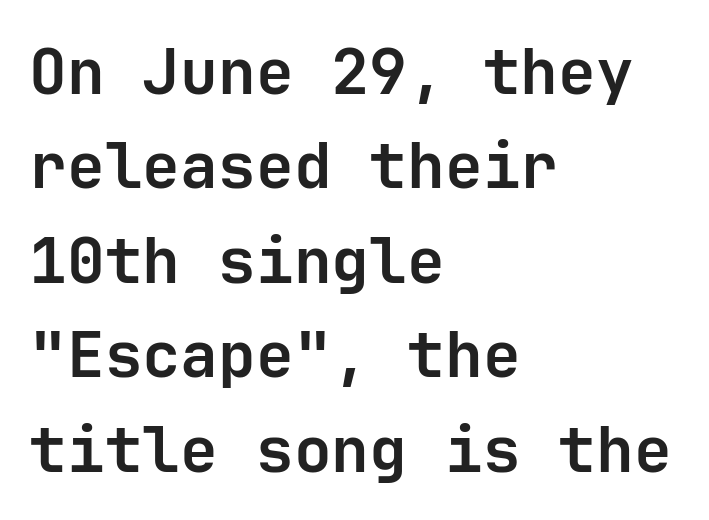
The image shows 63 px bold sans-serif type, upright, monospaced; set left-aligned, normal line spacing (1.5x), normal letter spacing, not underlined; low stroke contrast and a medium x-height.
